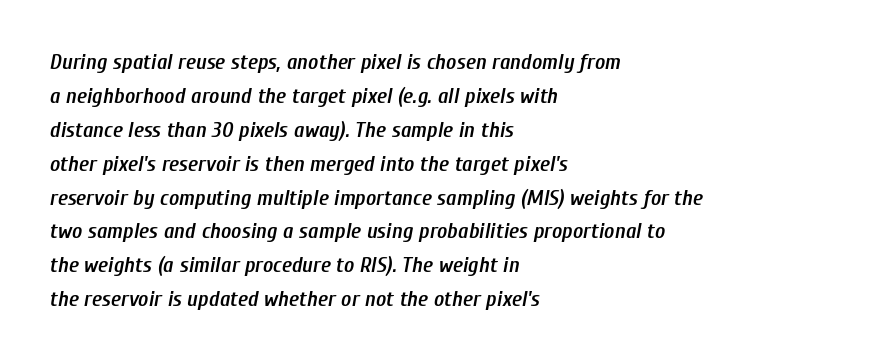
Q: Is the text bold? A: Semi-bold.
Q: Is the text italic (slanted)? A: Yes, it leans right by about 10 degrees.
Q: Is the text underlined? A: No.
Q: How is the paragraph aligned? A: Left-aligned.
Q: Is the spacing between letters normal or unusually wide? A: Normal.
Q: Is the spacing between lines tight, normal or loose? A: Normal.
